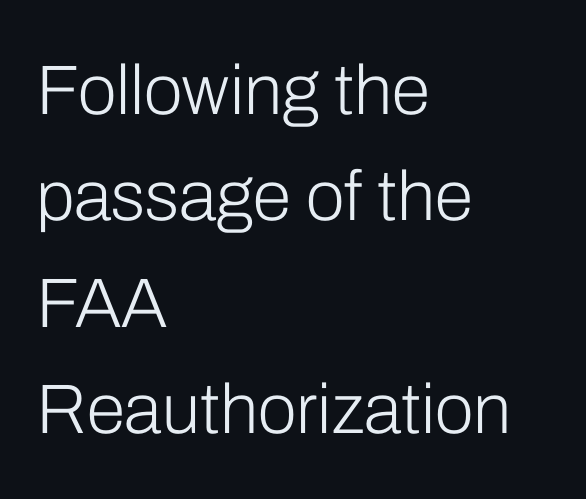
{"serif": "no", "italic": "no", "bold": "no", "weight": "light", "width": "normal", "stroke_contrast": "low", "x_height": "medium", "monospaced": "no", "underline": "no", "align": "left", "line_spacing": "normal", "line_spacing_ratio": 1.52, "letter_spacing": "normal", "letter_spacing_em": 0.0, "glyph_px": 70}
